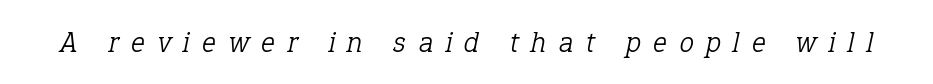
{"serif": "yes", "italic": "yes", "lean": "right", "slant_degrees": 12, "bold": "no", "weight": "light", "width": "normal", "stroke_contrast": "low", "x_height": "medium", "monospaced": "no", "underline": "no", "letter_spacing": "wide", "letter_spacing_em": 0.43, "glyph_px": 29}
